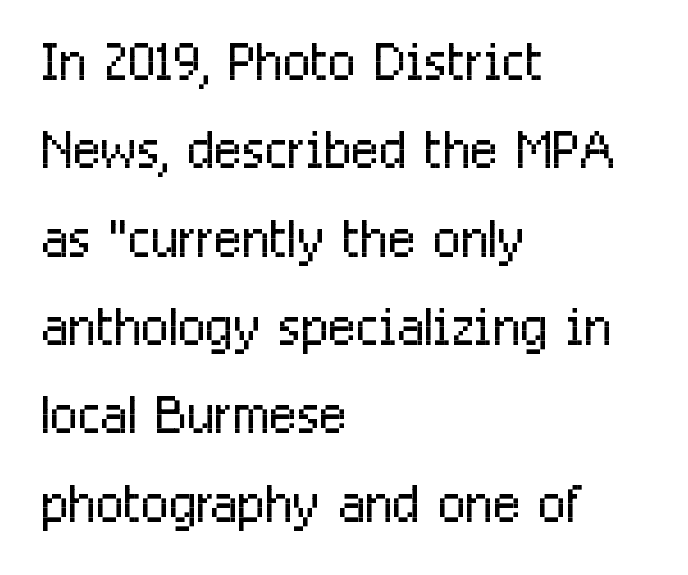
{"serif": "no", "italic": "no", "bold": "no", "weight": "light", "width": "condensed", "stroke_contrast": "low", "x_height": "medium", "monospaced": "no", "underline": "no", "align": "left", "line_spacing_ratio": 1.21, "letter_spacing": "normal", "letter_spacing_em": 0.0, "glyph_px": 73}
